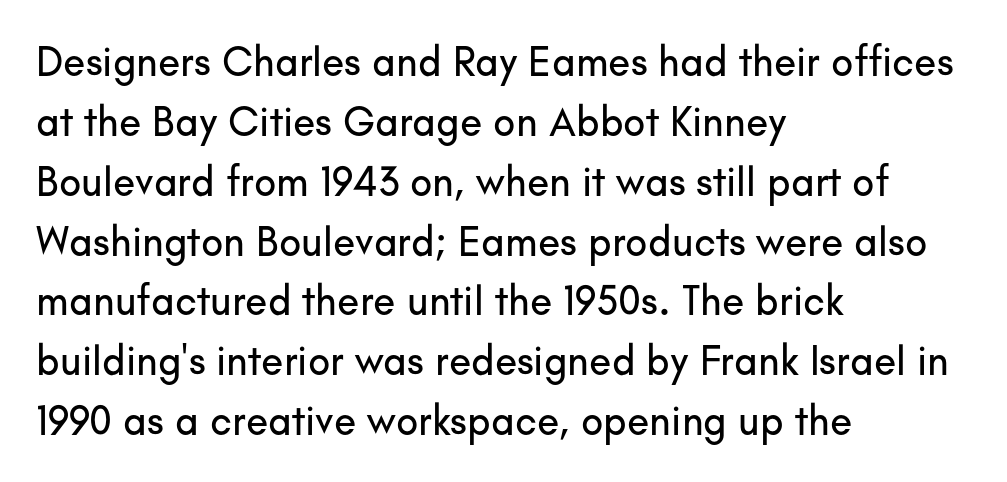
Caption: multi-line text, flush left, ragged right. Typographically, this falls in the sans-serif category. The lettering stays uniformly vertical, giving the passage a roman look. The passage shown stacks its lines at a standard gap. Beneath every word, the page is bare.
